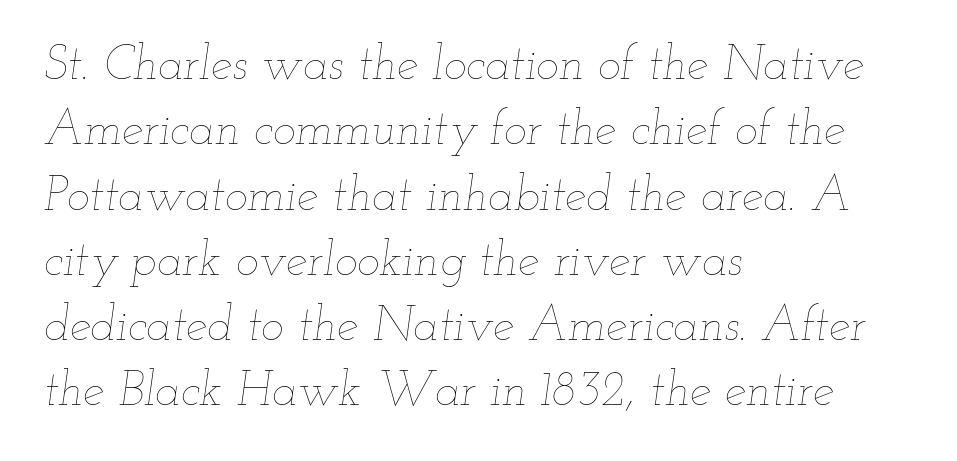
The image shows 48 px thin, wide type, italic (leaning right); set left-aligned, normal line spacing (1.36x), normal letter spacing, not underlined; low stroke contrast and a small x-height.
